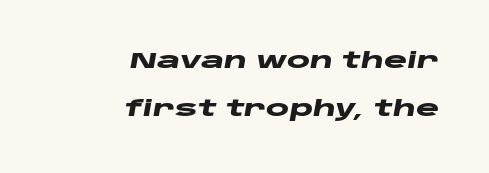
The characters look thick and weighty, a clear bold. Decoration check: the copy has no underline. Horizontal bands of white between lines are thick stripes. The letters are slanted; this is an italic face. The paragraph shown leans on its right margin.
